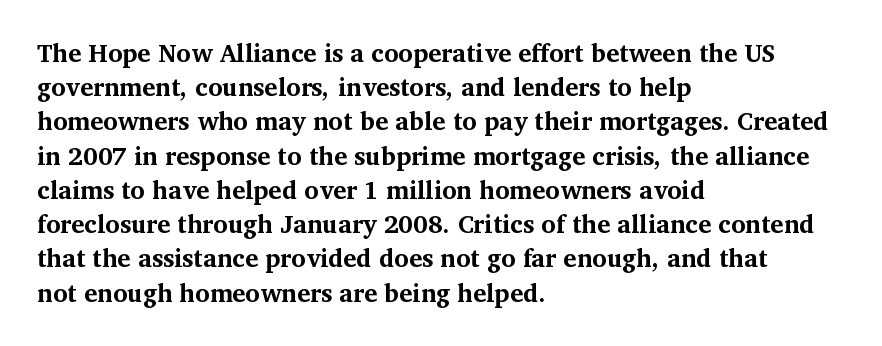
The lines in this sample share a left origin and differ only in where they stop. Summary of vertical rhythm: regular, with standard interline spacing. Italic: no, the glyphs are upright roman. The letterforms sit shoulder to shoulder at normal distance. Set as a true bold cut, around the 700 mark. The baseline area is clear.
